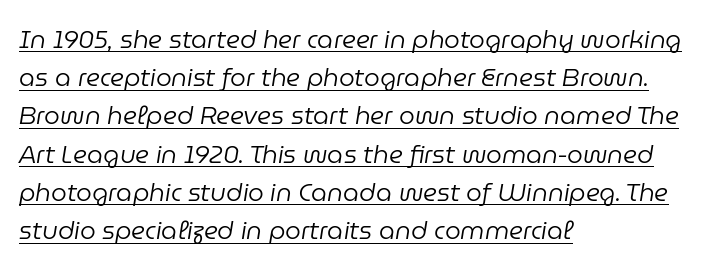
Q: Is the text bold? A: No.
Q: Is the text italic (slanted)? A: Yes, it leans right by about 9 degrees.
Q: Is the text underlined? A: Yes.
Q: How is the paragraph aligned? A: Left-aligned.
Q: Is the spacing between letters normal or unusually wide? A: Normal.
Q: Is the spacing between lines tight, normal or loose? A: Normal.
